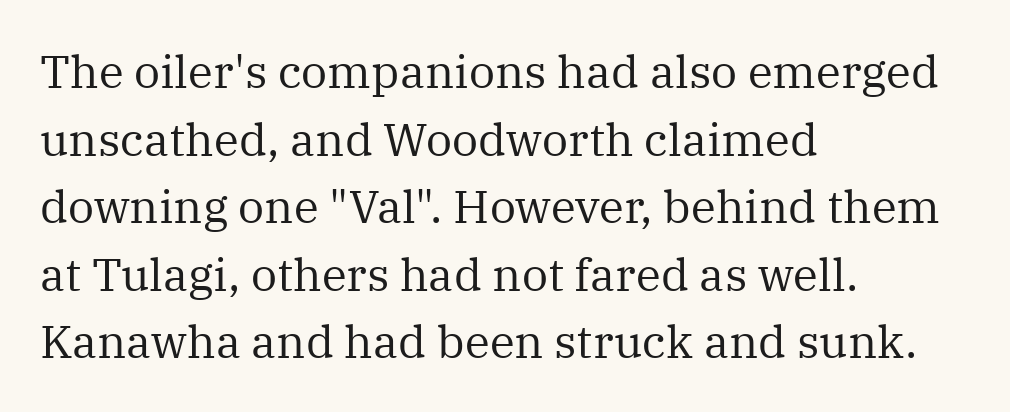
The letters advance in unequal steps, a hallmark of proportional type. Which margin do the lines hug? The left one — the right edge is uneven. There is no visible air inserted between adjacent glyphs. The passage shown is not bold in any degree.
